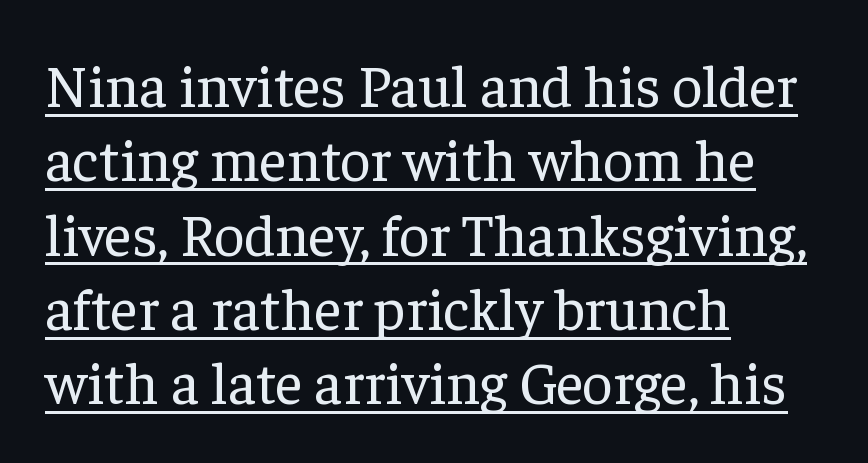
The image shows 59 px regular-weight serif type, upright; set left-aligned, normal line spacing (1.26x), normal letter spacing, underlined; low stroke contrast and a medium x-height.
